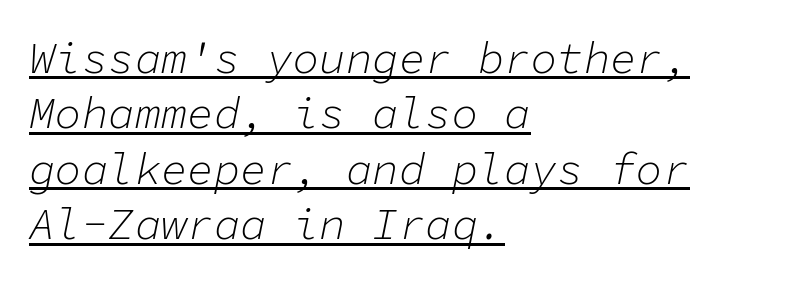
Q: Is the text bold? A: No.
Q: Is the text italic (slanted)? A: Yes, it leans right by about 11 degrees.
Q: Is the text underlined? A: Yes.
Q: How is the paragraph aligned? A: Left-aligned.
Q: Is the spacing between letters normal or unusually wide? A: Normal.
Q: Is the spacing between lines tight, normal or loose? A: Normal.
Q: Width (condensed, normal, or wide)? A: Normal.
Q: Stroke contrast? A: Low.
Q: x-height? A: Medium.
Q: Monospaced? A: Yes.
